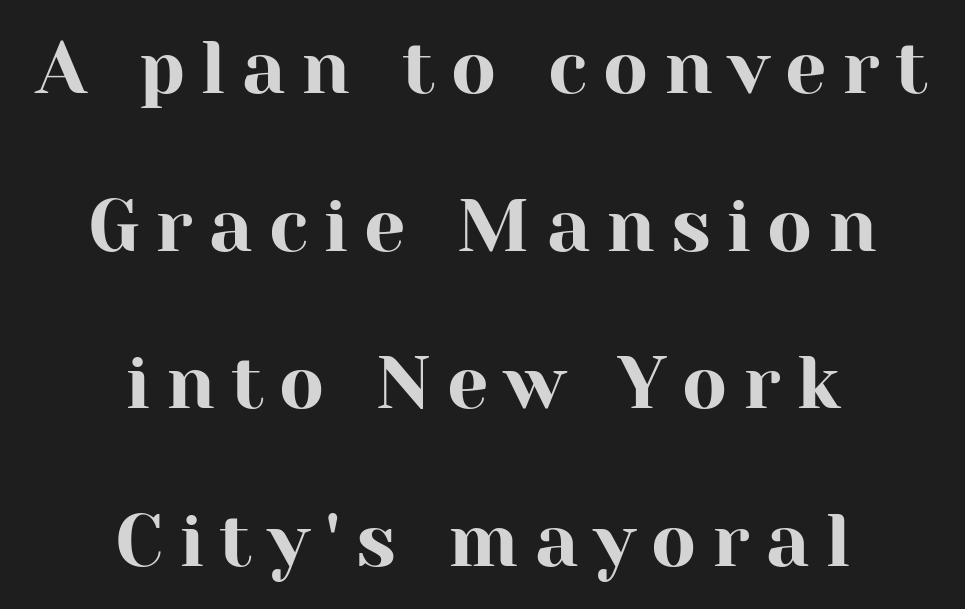
The image shows 74 px serif type, upright; set centered, loose line spacing (2.13x), unusually wide letter spacing (+0.21 em), not underlined; high stroke contrast and a medium x-height.
